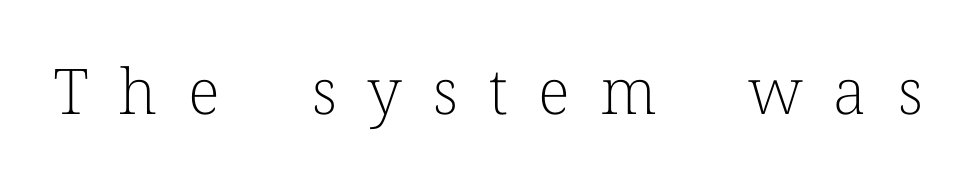
The typeface chosen for these lines features serifs. Is the type heavy? It reads as light-to-regular instead. This sample uses expanded letter spacing, leaving extra air between glyphs. Posture: upright roman. Spacing verdict: proportional, widths tailored to each character. Letters rest on an invisible, unmarked baseline.
